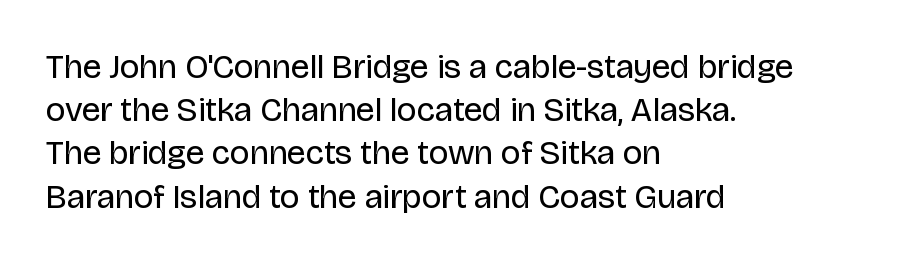
The image shows 34 px regular-weight sans-serif type, upright; set left-aligned, normal line spacing (1.27x), normal letter spacing, not underlined; low stroke contrast and a large x-height.
